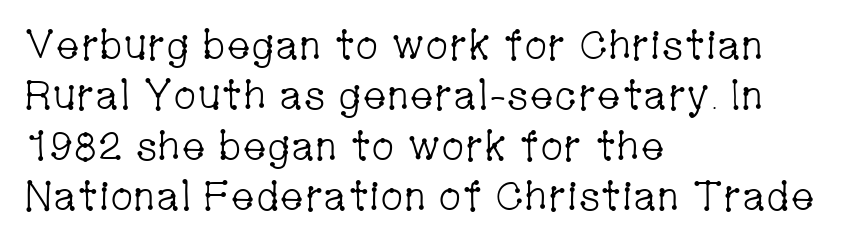
{"serif": "yes", "italic": "no", "bold": "no", "weight": "light", "width": "condensed", "stroke_contrast": "low", "x_height": "medium", "monospaced": "no", "underline": "no", "align": "left", "line_spacing_ratio": 1.23, "letter_spacing": "normal", "letter_spacing_em": 0.0, "glyph_px": 41}
